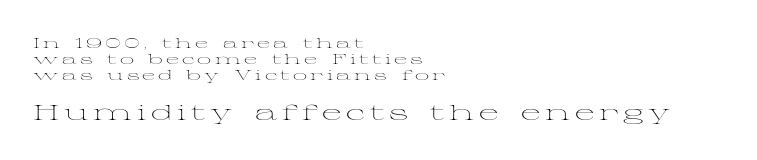
Q: Is the text bold? A: No.
Q: Is the text italic (slanted)? A: No, it is upright.
Q: Is the text underlined? A: No.
Q: How is the paragraph aligned? A: Left-aligned.
Q: Is the spacing between letters normal or unusually wide? A: Unusually wide.
Q: Is the spacing between lines tight, normal or loose? A: Tight.
Q: Which block of text is set in a larger size, the first (top) or the second (bottom)? A: The second (bottom) one.
